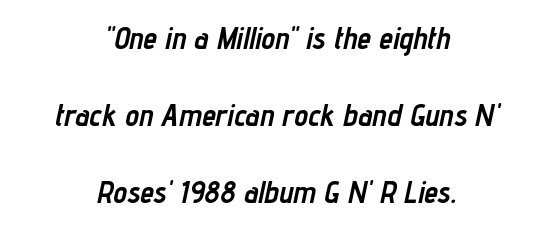
Q: Is the text bold? A: Yes.
Q: Is the text italic (slanted)? A: Yes, it leans right by about 12 degrees.
Q: Is the text underlined? A: No.
Q: How is the paragraph aligned? A: Centered.
Q: Is the spacing between letters normal or unusually wide? A: Normal.
Q: Is the spacing between lines tight, normal or loose? A: Loose.
Q: Width (condensed, normal, or wide)? A: Condensed.
Q: Stroke contrast? A: Low.
Q: x-height? A: Medium.
Q: Monospaced? A: No.
